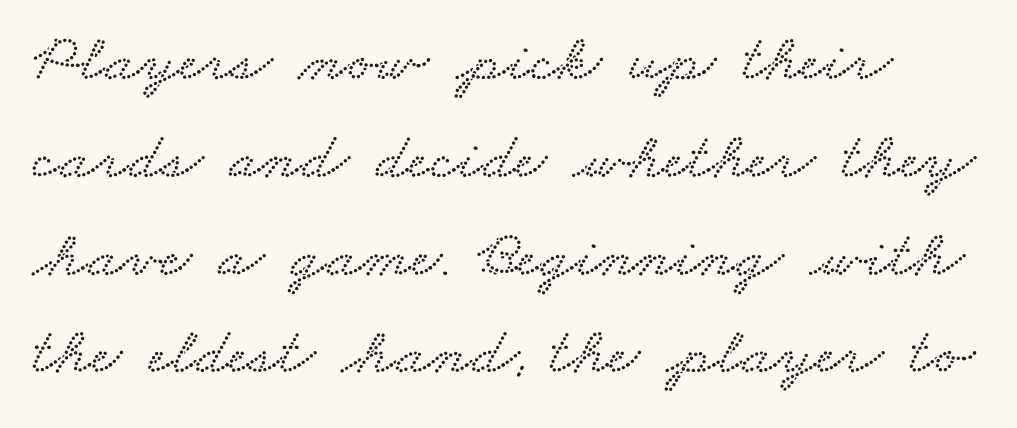
The image shows 67 px wide type; set normal line spacing (1.46x), normal letter spacing, not underlined; low stroke contrast and a small x-height.
